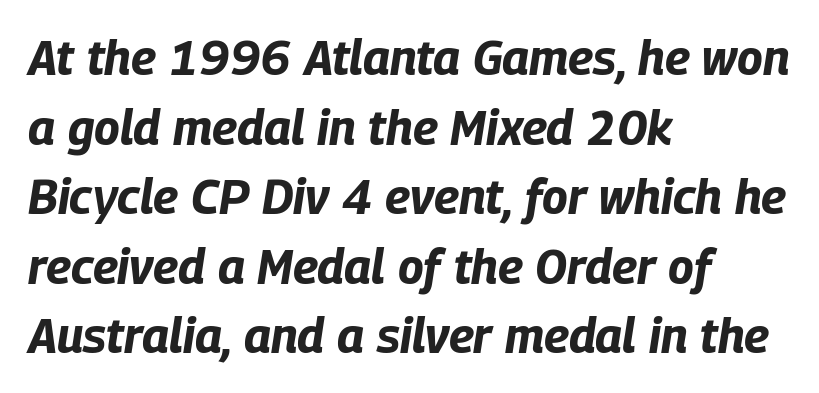
{"italic": "yes", "lean": "right", "slant_degrees": 9, "bold": "yes", "weight": "bold", "width": "condensed", "stroke_contrast": "low", "x_height": "large", "monospaced": "no", "underline": "no", "align": "left", "line_spacing": "normal", "line_spacing_ratio": 1.45, "letter_spacing": "normal", "letter_spacing_em": 0.0, "glyph_px": 48}
